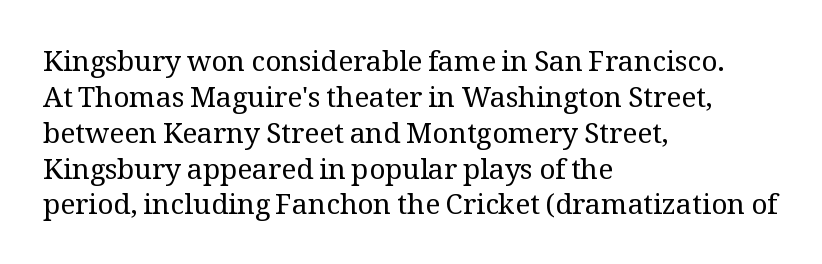
{"serif": "yes", "italic": "no", "bold": "no", "weight": "regular", "width": "normal", "stroke_contrast": "medium", "x_height": "medium", "monospaced": "no", "underline": "no", "align": "left", "line_spacing": "normal", "line_spacing_ratio": 1.28, "letter_spacing": "normal", "letter_spacing_em": 0.0, "glyph_px": 28}
